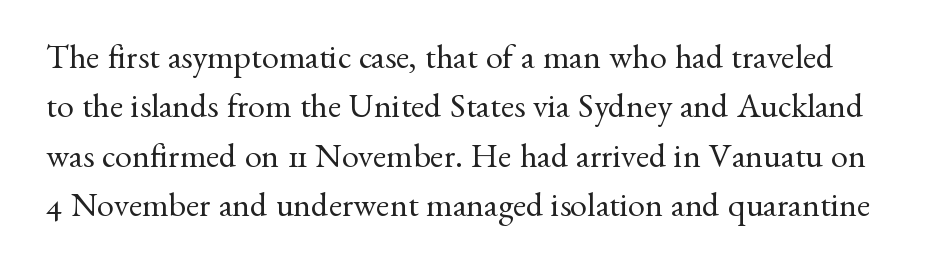
{"serif": "yes", "italic": "no", "bold": "no", "weight": "regular", "width": "normal", "stroke_contrast": "medium", "x_height": "small", "monospaced": "no", "underline": "no", "line_spacing": "normal", "line_spacing_ratio": 1.45, "letter_spacing": "normal", "letter_spacing_em": 0.0, "glyph_px": 34}
